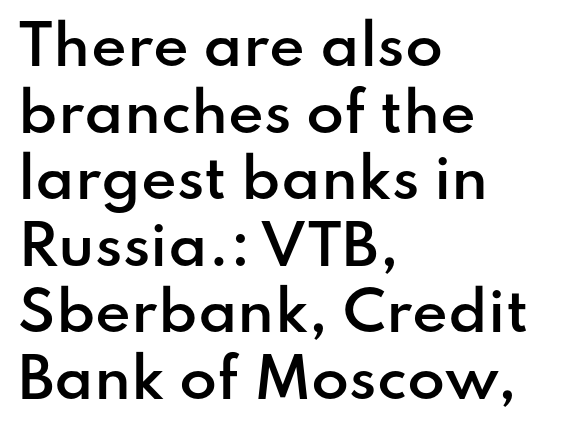
{"serif": "no", "italic": "no", "bold": "semi", "weight": "semibold", "width": "normal", "stroke_contrast": "low", "x_height": "small", "monospaced": "no", "underline": "no", "align": "left", "line_spacing_ratio": 1.21, "letter_spacing": "normal", "letter_spacing_em": 0.0, "glyph_px": 55}
